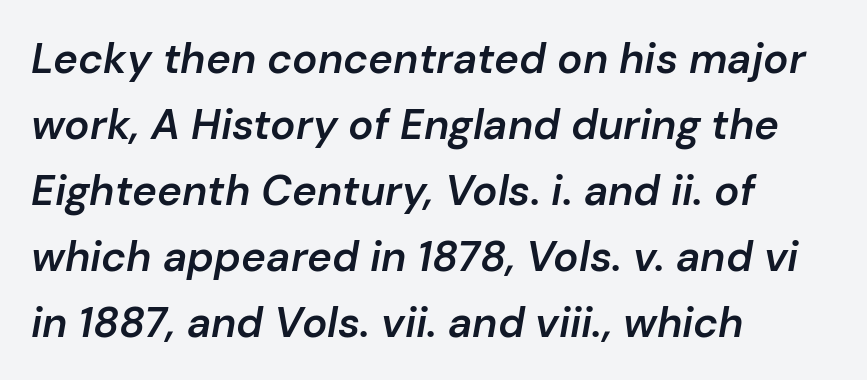
{"italic": "yes", "lean": "right", "slant_degrees": 10, "bold": "semi", "weight": "semibold", "width": "normal", "stroke_contrast": "low", "x_height": "medium", "monospaced": "no", "underline": "no", "align": "left", "line_spacing": "normal", "line_spacing_ratio": 1.57, "letter_spacing": "normal", "letter_spacing_em": 0.0, "glyph_px": 42}
